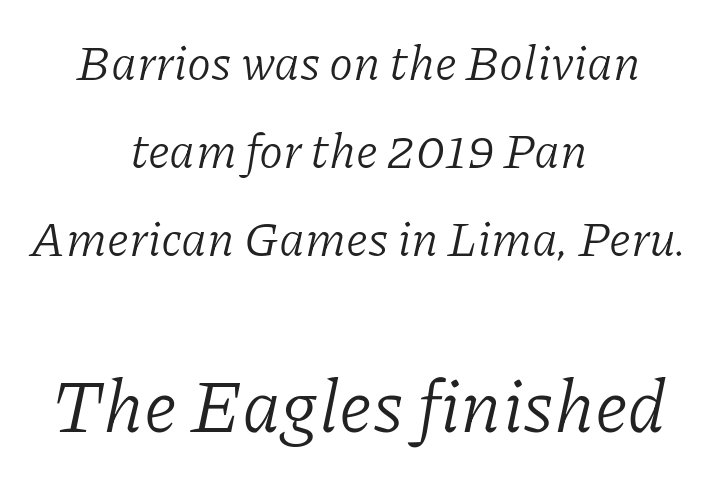
{"serif": "yes", "italic": "yes", "lean": "right", "slant_degrees": 11, "bold": "no", "weight": "light", "width": "normal", "stroke_contrast": "low", "x_height": "medium", "monospaced": "no", "underline": "no", "align": "center", "line_spacing_ratio": 1.8, "letter_spacing": "normal", "letter_spacing_em": 0.0, "larger_block": "second", "size_ratio": 1.51, "glyph_px": 74}
